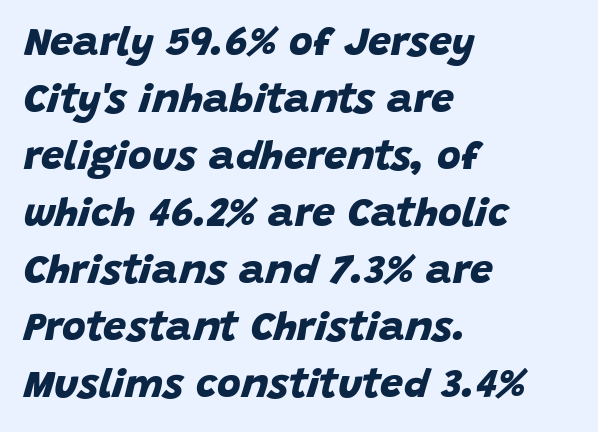
Here the glyphs are tracked normally, forming tight word shapes. The passage is arranged the way most books set body copy — flush left. The typeface chosen for these lines omits serifs. Words float on clear page, feet unadorned.
